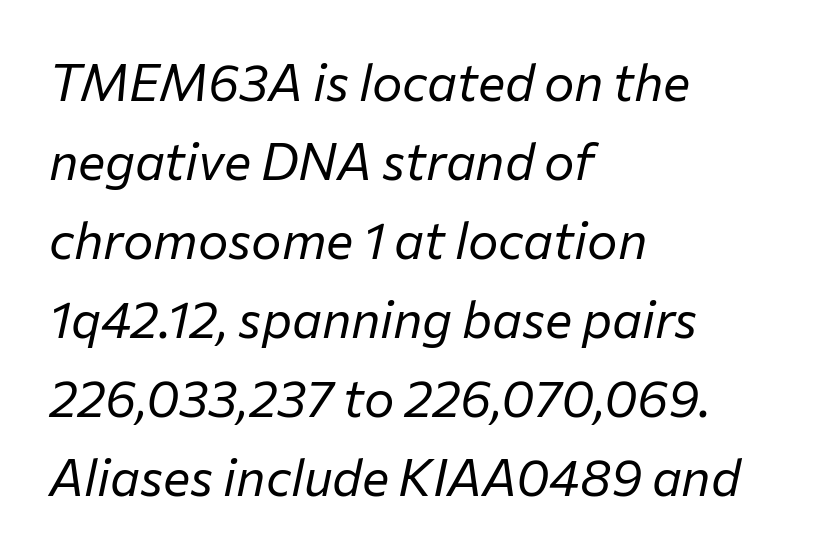
Q: Is the text bold? A: No.
Q: Is the text italic (slanted)? A: Yes, it leans right by about 12 degrees.
Q: Is the text underlined? A: No.
Q: How is the paragraph aligned? A: Left-aligned.
Q: Is the spacing between letters normal or unusually wide? A: Normal.
Q: Is the spacing between lines tight, normal or loose? A: Normal.
Q: Width (condensed, normal, or wide)? A: Normal.
Q: Stroke contrast? A: Low.
Q: x-height? A: Medium.
Q: Monospaced? A: No.
